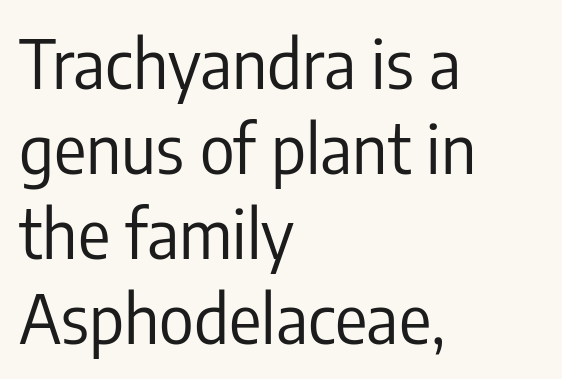
{"serif": "no", "italic": "no", "bold": "no", "weight": "regular", "width": "condensed", "stroke_contrast": "low", "x_height": "medium", "monospaced": "no", "underline": "no", "align": "left", "line_spacing": "normal", "line_spacing_ratio": 1.27, "letter_spacing": "normal", "letter_spacing_em": 0.0, "glyph_px": 67}
